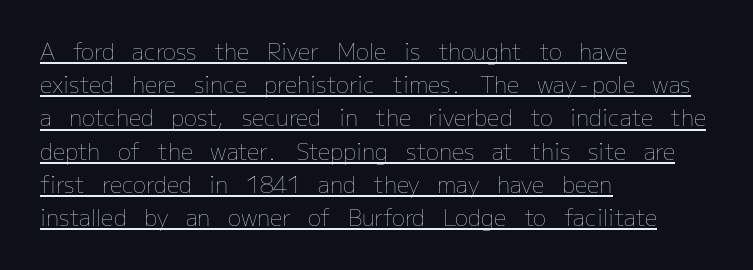
{"italic": "no", "bold": "no", "underline": "yes", "align": "left", "line_spacing": "normal", "line_spacing_ratio": 1.51, "letter_spacing": "normal", "letter_spacing_em": 0.0, "glyph_px": 22}
